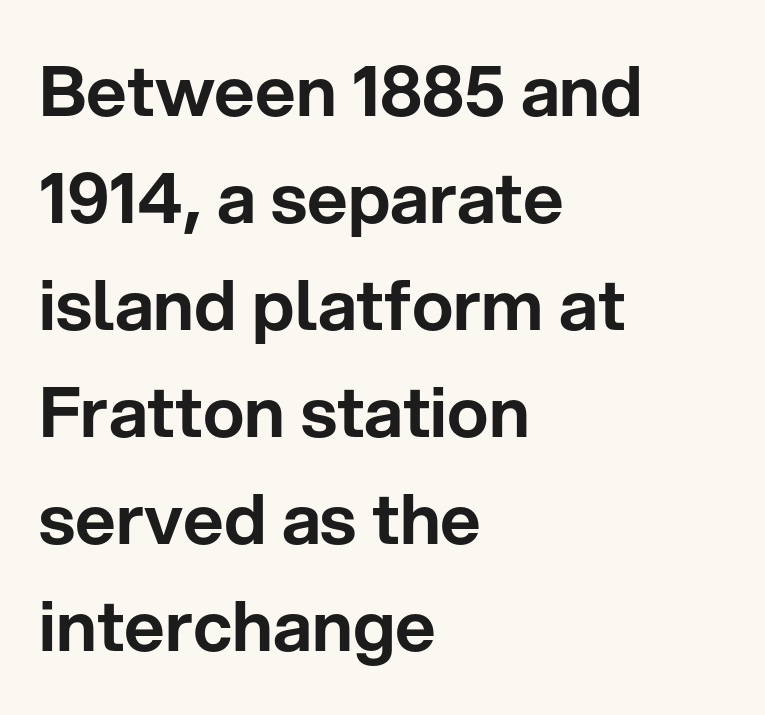
{"serif": "no", "italic": "no", "width": "normal", "stroke_contrast": "low", "x_height": "medium", "monospaced": "no", "underline": "no", "align": "left", "line_spacing": "normal", "line_spacing_ratio": 1.53, "letter_spacing": "normal", "letter_spacing_em": 0.0, "glyph_px": 70}
